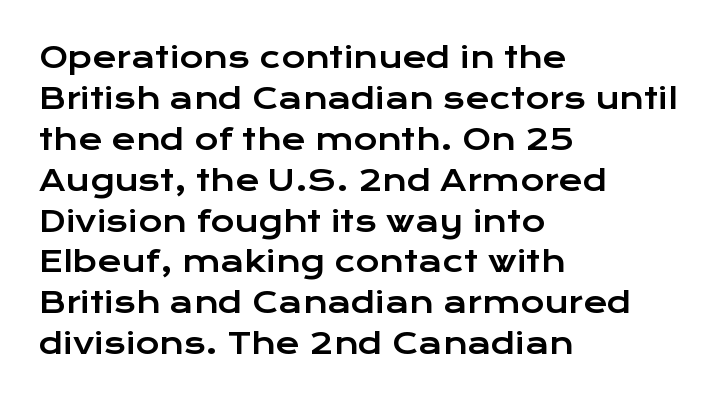
{"serif": "no", "italic": "no", "width": "wide", "stroke_contrast": "low", "x_height": "medium", "monospaced": "no", "underline": "no", "align": "left", "line_spacing": "normal", "line_spacing_ratio": 1.41, "letter_spacing": "normal", "letter_spacing_em": 0.0, "glyph_px": 29}
